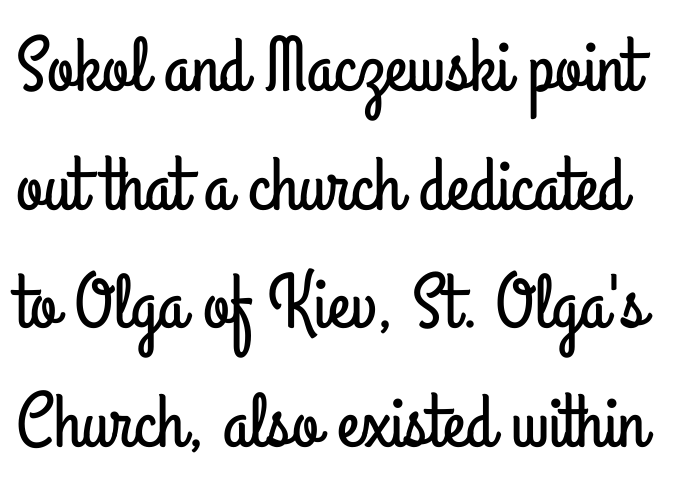
The image shows 77 px condensed sans-serif type, upright; set normal line spacing (1.54x), normal letter spacing, not underlined; low stroke contrast and a small x-height.
